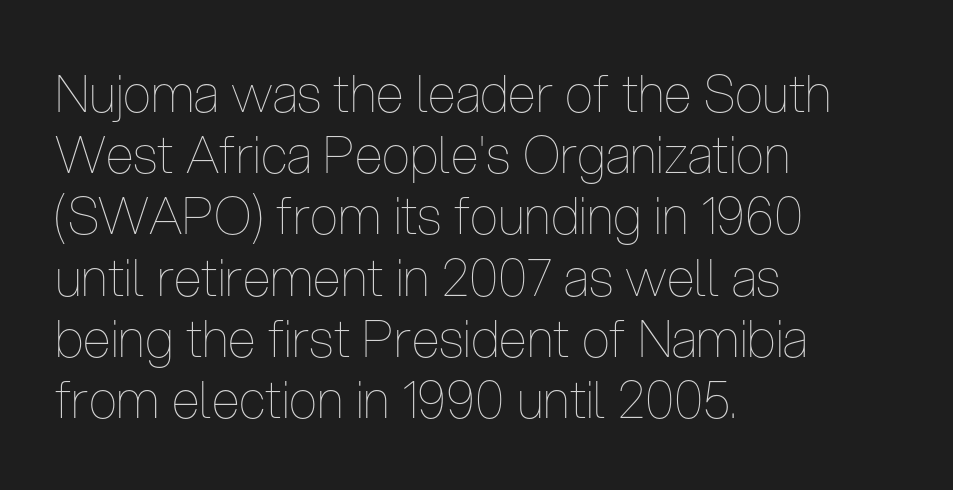
{"italic": "no", "bold": "no", "weight": "thin", "width": "condensed", "stroke_contrast": "low", "x_height": "medium", "monospaced": "no", "underline": "no", "align": "left", "line_spacing_ratio": 1.2, "letter_spacing": "normal", "letter_spacing_em": 0.0, "glyph_px": 51}
